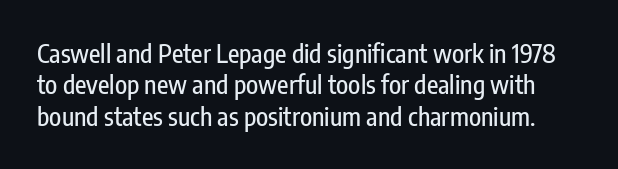
{"italic": "no", "underline": "no", "line_spacing": "normal", "line_spacing_ratio": 1.26, "letter_spacing": "normal", "letter_spacing_em": 0.0, "glyph_px": 25}
